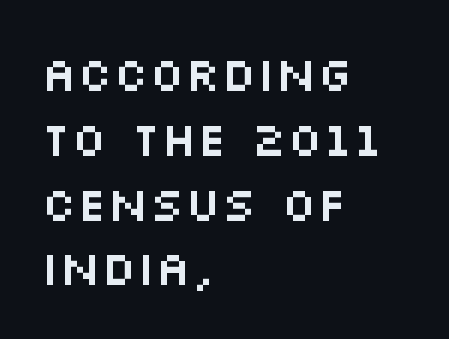
{"serif": "no", "italic": "no", "width": "wide", "stroke_contrast": "medium", "x_height": "large", "monospaced": "no", "underline": "no", "align": "left", "line_spacing": "normal", "line_spacing_ratio": 1.35, "letter_spacing": "normal", "letter_spacing_em": 0.0, "glyph_px": 48}
